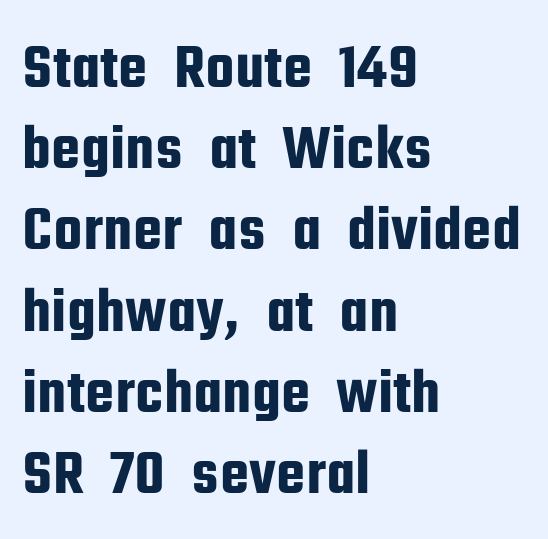
{"serif": "no", "italic": "no", "width": "condensed", "stroke_contrast": "low", "x_height": "medium", "monospaced": "no", "underline": "no", "align": "left", "line_spacing": "normal", "line_spacing_ratio": 1.25, "letter_spacing": "normal", "letter_spacing_em": 0.0, "glyph_px": 65}
